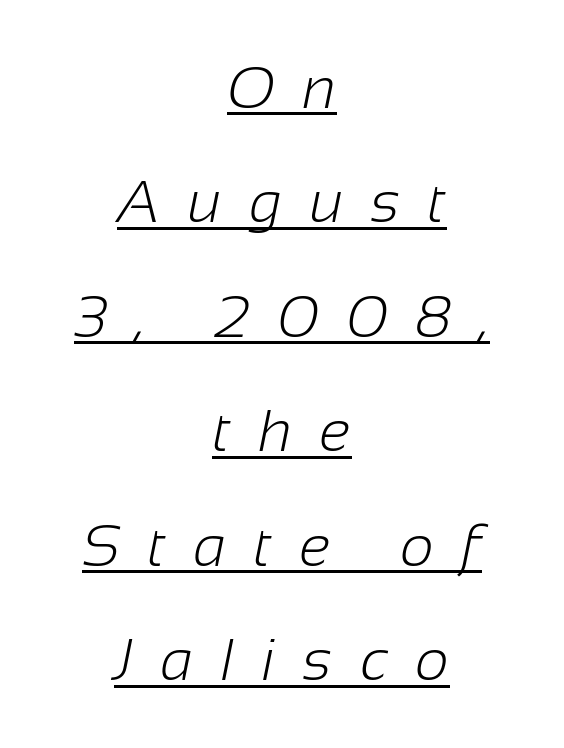
{"serif": "no", "bold": "no", "weight": "light", "width": "normal", "stroke_contrast": "low", "x_height": "medium", "monospaced": "no", "underline": "yes", "align": "center", "line_spacing": "loose", "line_spacing_ratio": 1.94, "letter_spacing": "wide", "letter_spacing_em": 0.47, "glyph_px": 59}
